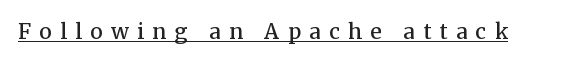
The image shows 21 px text type, upright; set unusually wide letter spacing (+0.4 em), underlined.
